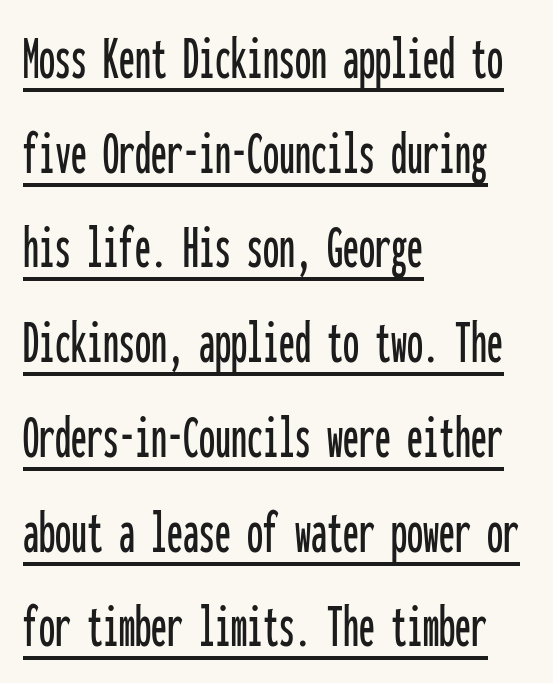
Q: Is the text italic (slanted)? A: No, it is upright.
Q: Is the typeface a serif or a sans-serif typeface? A: Sans-serif.
Q: Is the text underlined? A: Yes.
Q: How is the paragraph aligned? A: Left-aligned.
Q: Is the spacing between letters normal or unusually wide? A: Normal.
Q: Is the spacing between lines tight, normal or loose? A: Normal.
Q: Width (condensed, normal, or wide)? A: Condensed.
Q: Stroke contrast? A: Low.
Q: x-height? A: Medium.
Q: Monospaced? A: Yes.
